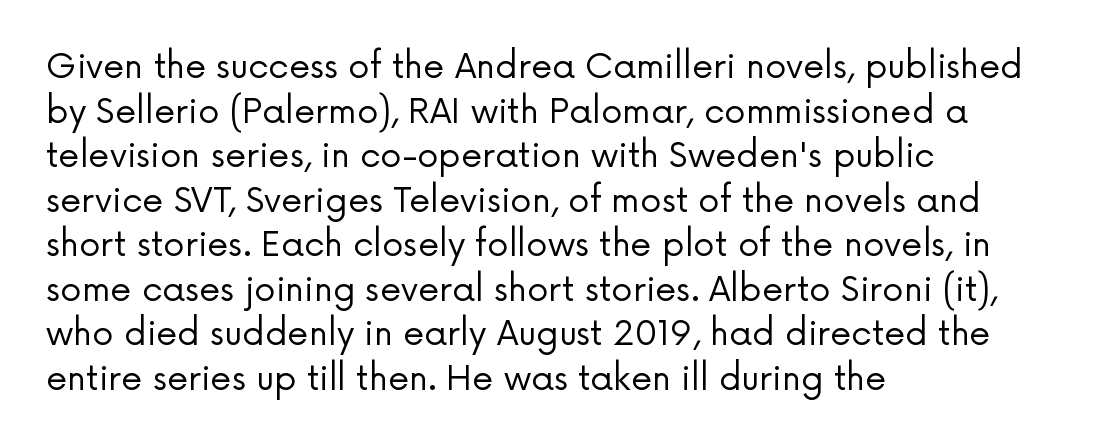
Unlike a traditional serif, this face leaves its strokes unadorned. This is roman type, the default non-slanted kind. Leading matches the norm, producing a regular column. Compared with a typical body face, this is equally light or lighter still. Is this a fixed-width face? No — the glyphs have proportional, varying widths.
